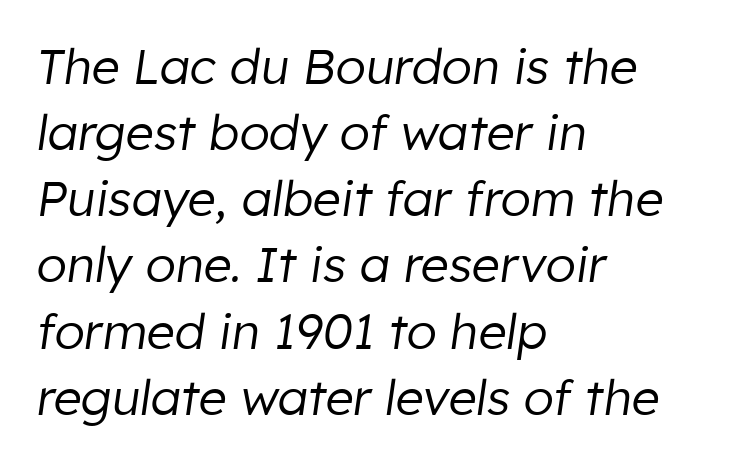
Q: Is the text bold? A: No.
Q: Is the text italic (slanted)? A: Yes, it leans right by about 8 degrees.
Q: Is the text underlined? A: No.
Q: How is the paragraph aligned? A: Left-aligned.
Q: Is the spacing between letters normal or unusually wide? A: Normal.
Q: Is the spacing between lines tight, normal or loose? A: Normal.
Q: Width (condensed, normal, or wide)? A: Normal.
Q: Stroke contrast? A: Low.
Q: x-height? A: Medium.
Q: Monospaced? A: No.
